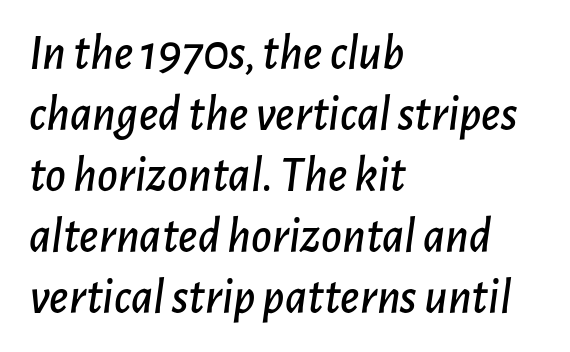
Q: Is the text italic (slanted)? A: Yes, it leans right by about 7 degrees.
Q: Is the text underlined? A: No.
Q: How is the paragraph aligned? A: Left-aligned.
Q: Is the spacing between letters normal or unusually wide? A: Normal.
Q: Width (condensed, normal, or wide)? A: Normal.
Q: Stroke contrast? A: Low.
Q: x-height? A: Medium.
Q: Monospaced? A: No.
